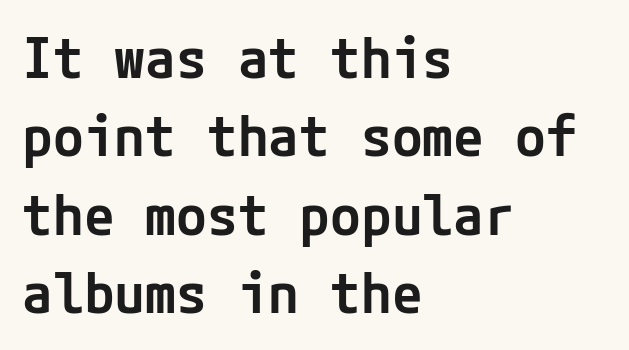
The rendering anchors every line to the left-hand side. Does the type have serifs? No, each stem ends abruptly. These lines keep a tight, regular rhythm from letter to letter. This is roman type, the default non-slanted kind. Compared with an ordinary text face, these strokes are moderately heavier — a semibold.
